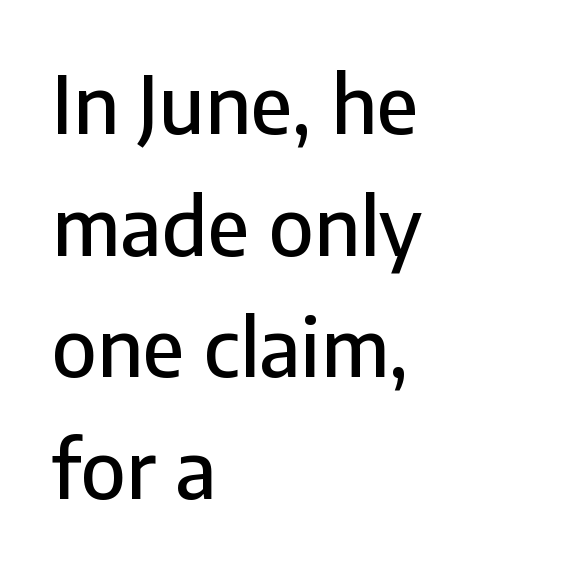
Q: Is the text italic (slanted)? A: No, it is upright.
Q: Is the typeface a serif or a sans-serif typeface? A: Sans-serif.
Q: Is the text underlined? A: No.
Q: How is the paragraph aligned? A: Left-aligned.
Q: Is the spacing between letters normal or unusually wide? A: Normal.
Q: Is the spacing between lines tight, normal or loose? A: Normal.
Q: Width (condensed, normal, or wide)? A: Normal.
Q: Stroke contrast? A: Low.
Q: x-height? A: Medium.
Q: Monospaced? A: No.
